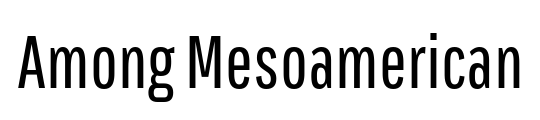
{"serif": "no", "italic": "no", "bold": "no", "weight": "regular", "width": "condensed", "stroke_contrast": "low", "x_height": "medium", "monospaced": "no", "underline": "no", "letter_spacing": "normal", "letter_spacing_em": 0.0, "glyph_px": 74}
